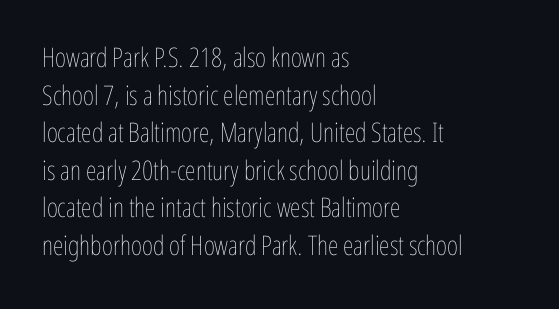
Notice how the stems are strictly vertical — no italics here. A bare baseline throughout the passage. Inter-character spacing is left at the font's built-in metrics. Vertical spacing — default. The ragged edge is on the right, which tells us the setting is flush left. The font sits on the lighter half of the weight spectrum, regular included.
